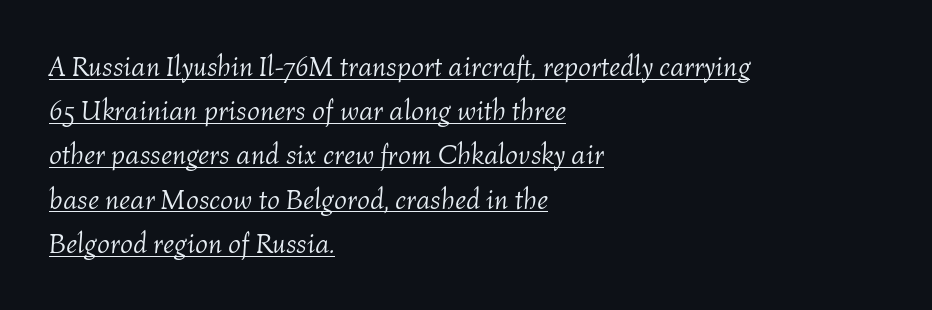
{"italic": "yes", "lean": "right", "slant_degrees": 4, "bold": "no", "weight": "light", "width": "normal", "stroke_contrast": "medium", "x_height": "medium", "monospaced": "no", "underline": "yes", "align": "left", "line_spacing": "normal", "line_spacing_ratio": 1.58, "letter_spacing": "normal", "letter_spacing_em": 0.0, "glyph_px": 28}
